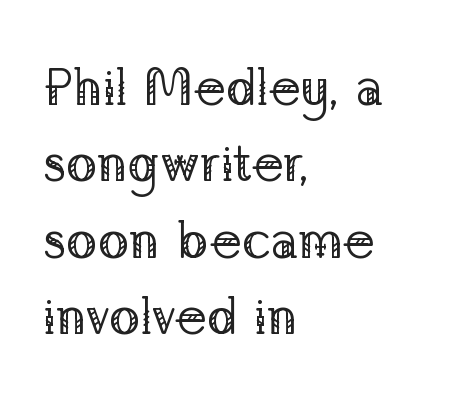
The image shows 52 px regular-weight serif type, upright; set left-aligned, normal line spacing (1.47x), normal letter spacing, not underlined; low stroke contrast and a medium x-height.
